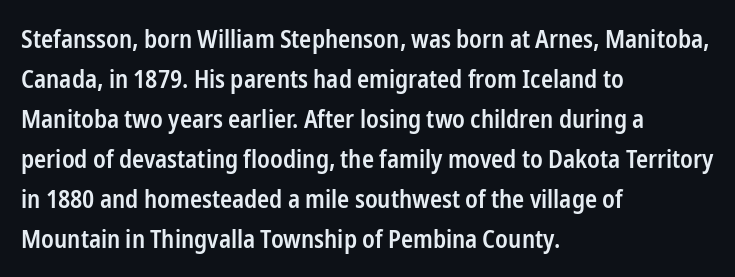
Q: Is the text bold? A: Semi-bold.
Q: Is the text italic (slanted)? A: No, it is upright.
Q: Is the text underlined? A: No.
Q: How is the paragraph aligned? A: Left-aligned.
Q: Is the spacing between letters normal or unusually wide? A: Normal.
Q: Is the spacing between lines tight, normal or loose? A: Normal.
